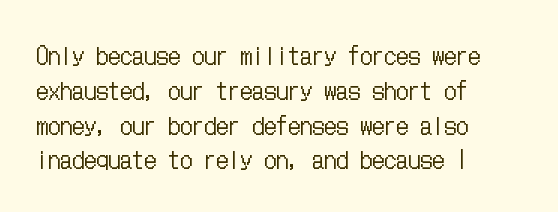
{"italic": "no", "bold": "no", "underline": "no", "align": "left", "line_spacing": "normal", "line_spacing_ratio": 1.45, "letter_spacing": "normal", "letter_spacing_em": 0.0, "glyph_px": 24}
